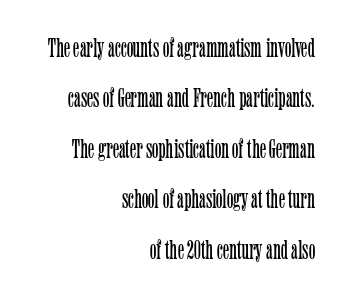
Q: Is the text bold? A: No.
Q: Is the text italic (slanted)? A: No, it is upright.
Q: Is the text underlined? A: No.
Q: How is the paragraph aligned? A: Right-aligned.
Q: Is the spacing between letters normal or unusually wide? A: Normal.
